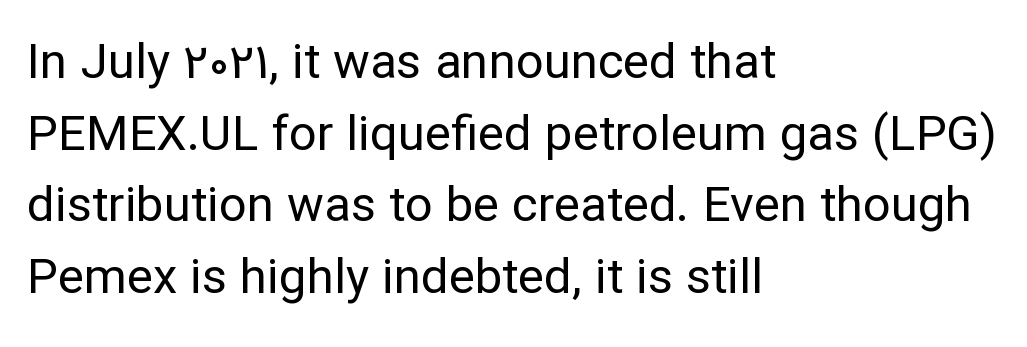
Q: Is the text bold? A: No.
Q: Is the text italic (slanted)? A: No, it is upright.
Q: Is the typeface a serif or a sans-serif typeface? A: Sans-serif.
Q: Is the text underlined? A: No.
Q: How is the paragraph aligned? A: Left-aligned.
Q: Is the spacing between letters normal or unusually wide? A: Normal.
Q: Is the spacing between lines tight, normal or loose? A: Normal.
Q: Width (condensed, normal, or wide)? A: Normal.
Q: Stroke contrast? A: Low.
Q: x-height? A: Medium.
Q: Monospaced? A: No.
